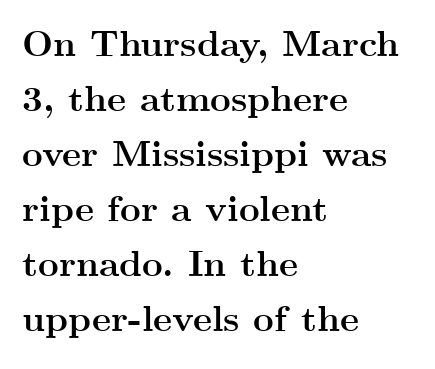
The image shows 36 px semibold, wide serif type, upright; set left-aligned, normal line spacing (1.53x), normal letter spacing, not underlined; medium stroke contrast and a small x-height.
